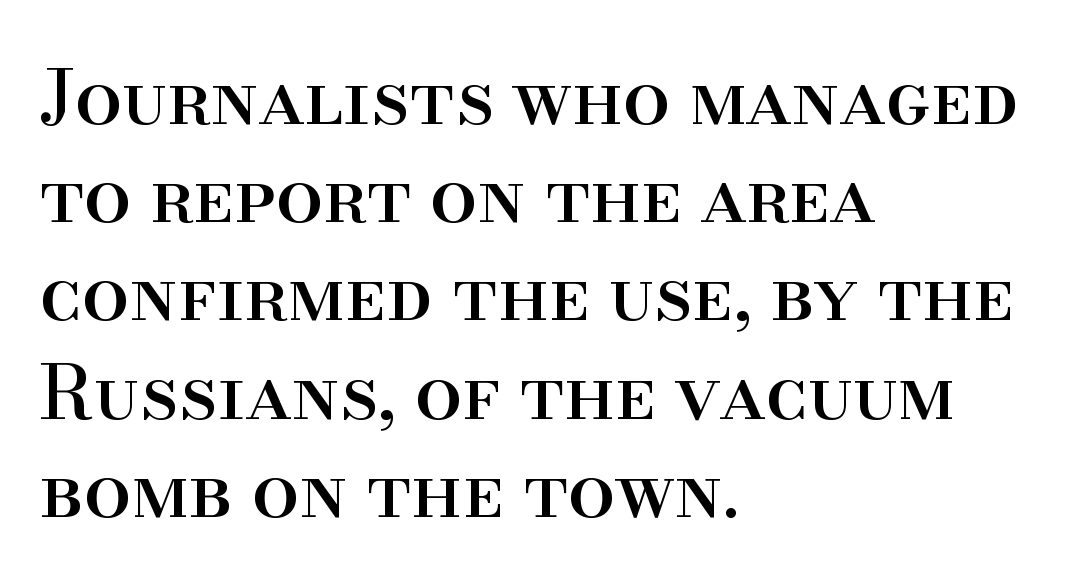
These lines stack with their left ends in a neat column. Typographically, this falls in the serif category. Italic? Not at all — the glyphs are vertical. Quick note: interline space is typical. Underline: absent.
